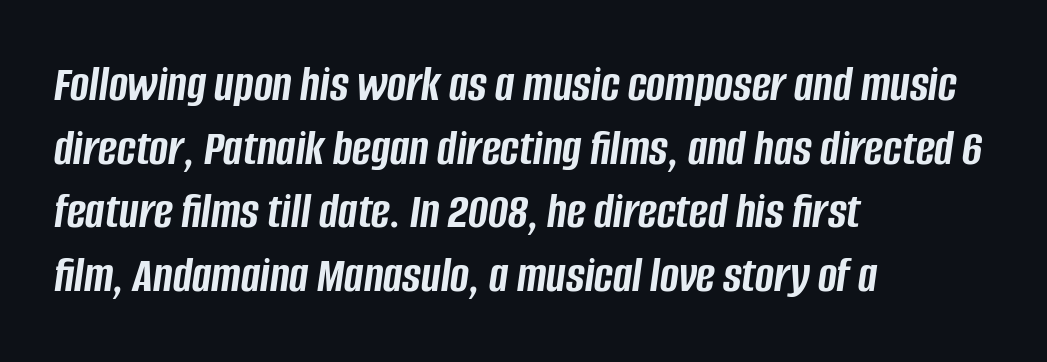
Q: Is the text bold? A: Yes.
Q: Is the text italic (slanted)? A: Yes, it leans right by about 8 degrees.
Q: Is the text underlined? A: No.
Q: How is the paragraph aligned? A: Left-aligned.
Q: Is the spacing between letters normal or unusually wide? A: Normal.
Q: Is the spacing between lines tight, normal or loose? A: Normal.
Q: Width (condensed, normal, or wide)? A: Condensed.
Q: Stroke contrast? A: Low.
Q: x-height? A: Large.
Q: Monospaced? A: No.
